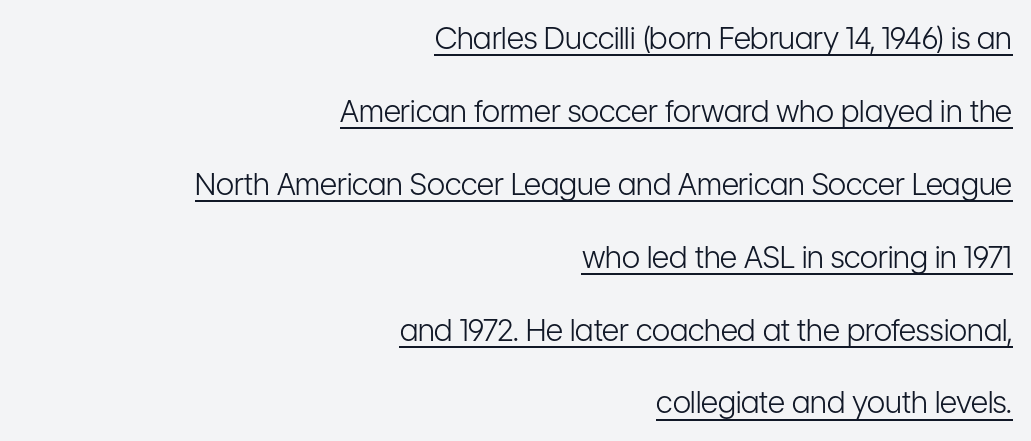
Q: Is the text bold? A: No.
Q: Is the text italic (slanted)? A: No, it is upright.
Q: Is the typeface a serif or a sans-serif typeface? A: Sans-serif.
Q: Is the text underlined? A: Yes.
Q: How is the paragraph aligned? A: Right-aligned.
Q: Is the spacing between letters normal or unusually wide? A: Normal.
Q: Is the spacing between lines tight, normal or loose? A: Loose.
Q: Width (condensed, normal, or wide)? A: Condensed.
Q: Stroke contrast? A: Low.
Q: x-height? A: Medium.
Q: Monospaced? A: No.
